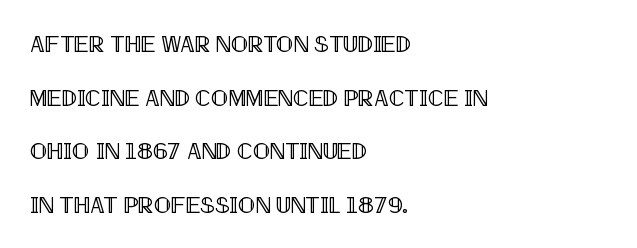
Q: Is the text italic (slanted)? A: No, it is upright.
Q: Is the text underlined? A: No.
Q: How is the paragraph aligned? A: Left-aligned.
Q: Is the spacing between letters normal or unusually wide? A: Normal.
Q: Is the spacing between lines tight, normal or loose? A: Loose.
